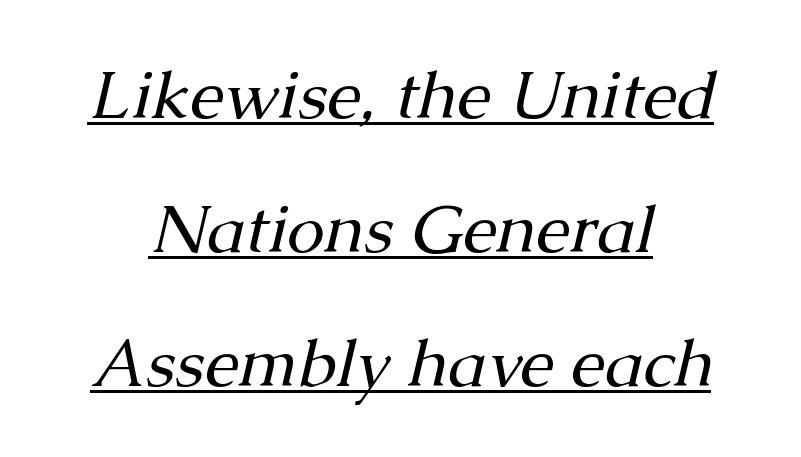
{"serif": "yes", "italic": "yes", "lean": "right", "slant_degrees": 13, "bold": "no", "weight": "regular", "width": "normal", "stroke_contrast": "medium", "x_height": "medium", "monospaced": "no", "underline": "yes", "align": "center", "line_spacing": "loose", "line_spacing_ratio": 1.97, "letter_spacing": "normal", "letter_spacing_em": 0.0, "glyph_px": 68}
